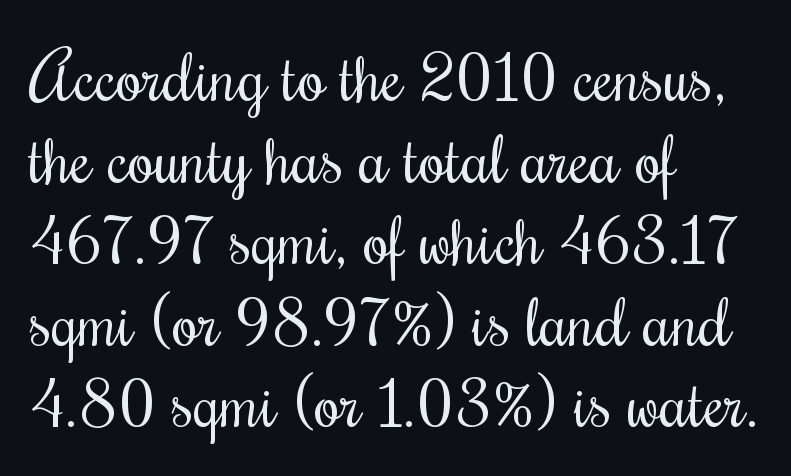
{"bold": "no", "weight": "regular", "width": "condensed", "stroke_contrast": "medium", "x_height": "small", "monospaced": "no", "underline": "no", "align": "left", "line_spacing_ratio": 1.2, "letter_spacing": "normal", "letter_spacing_em": 0.0, "glyph_px": 68}
